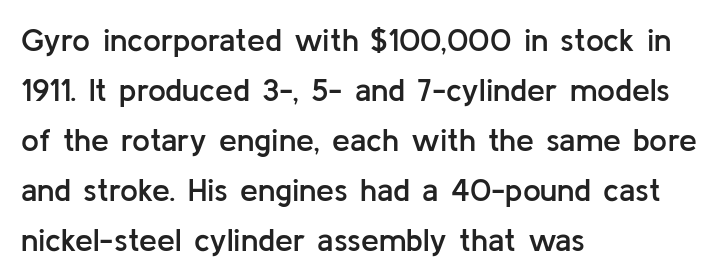
The image shows 32 px semibold sans-serif type, upright; set left-aligned, normal line spacing (1.56x), normal letter spacing, not underlined; low stroke contrast and a medium x-height.
